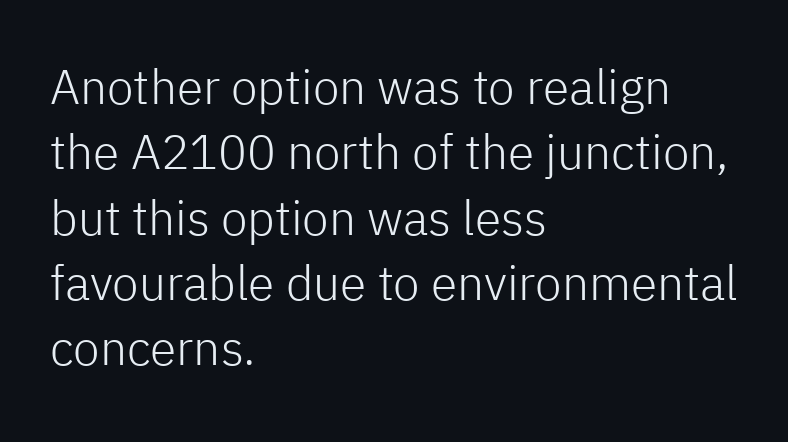
These lines are composed in type without serifs. Stems and bowls with no extra thickness — not bold. The rendering uses natural spacing where letterforms have individual widths. The designer left line spacing at the default. Every character sits straight up, as roman type does.
